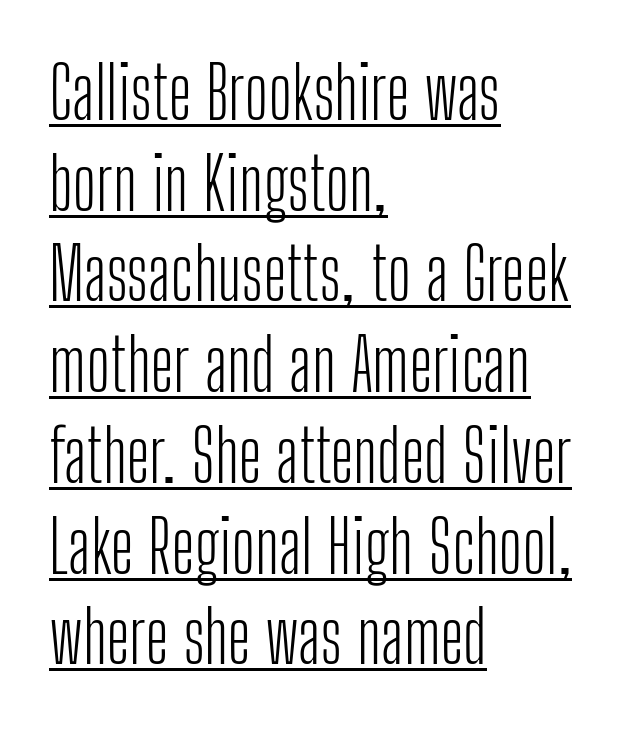
{"serif": "no", "italic": "no", "bold": "no", "weight": "light", "width": "condensed", "stroke_contrast": "low", "x_height": "medium", "monospaced": "no", "underline": "yes", "align": "left", "line_spacing": "normal", "line_spacing_ratio": 1.26, "letter_spacing": "normal", "letter_spacing_em": 0.0, "glyph_px": 72}
